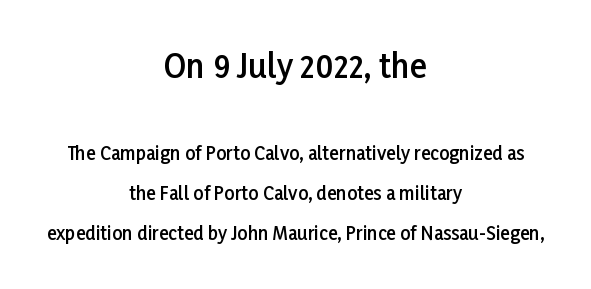
{"serif": "no", "italic": "no", "bold": "semi", "weight": "semibold", "width": "normal", "stroke_contrast": "low", "x_height": "medium", "monospaced": "no", "underline": "no", "align": "center", "line_spacing": "loose", "line_spacing_ratio": 2.21, "letter_spacing": "normal", "letter_spacing_em": 0.0, "larger_block": "first", "size_ratio": 1.78, "glyph_px": 32}
